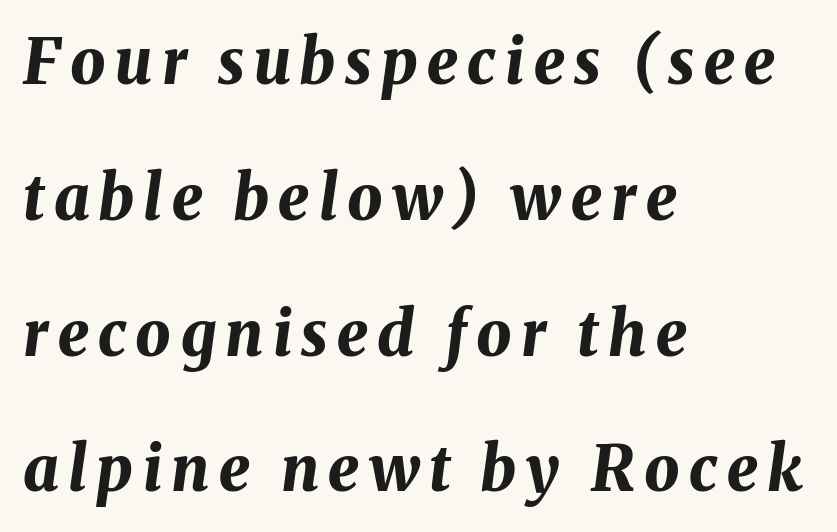
The vertical gap from one line to the next is large. A typesetter would call this proportional, since set widths differ per character. Compared with an ordinary text face, these strokes are far heavier — a full bold. Descenders hang freely into open space. The glyphs look as if they've been sheared to an angle. The rag falls on the right side of this text block.
